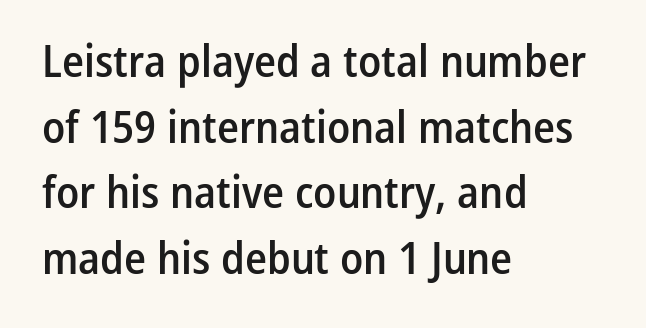
The image shows 45 px semibold, condensed sans-serif type, upright; set left-aligned, normal line spacing (1.46x), normal letter spacing, not underlined; low stroke contrast and a medium x-height.
